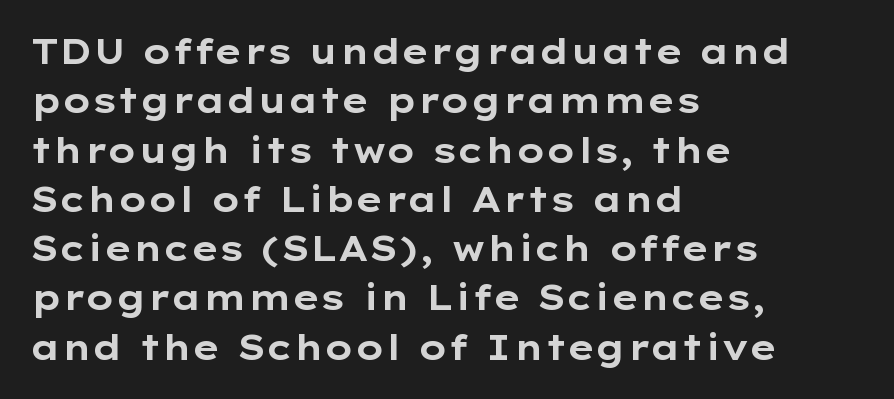
The image shows 34 px bold, wide sans-serif type, upright; set left-aligned, normal line spacing (1.45x), normal letter spacing, not underlined; low stroke contrast and a medium x-height.
